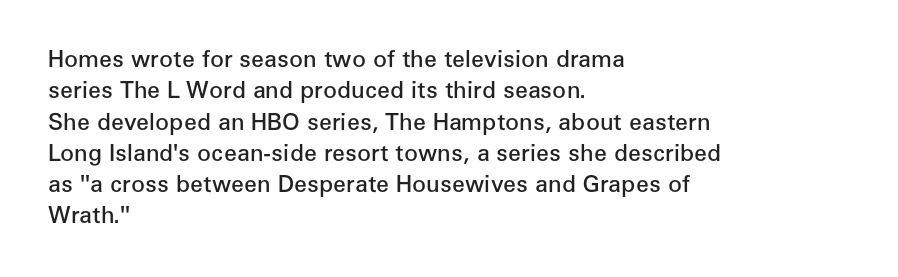
{"italic": "no", "bold": "semi", "underline": "no", "align": "left", "line_spacing": "normal", "line_spacing_ratio": 1.36, "letter_spacing": "normal", "letter_spacing_em": 0.0, "glyph_px": 23}
